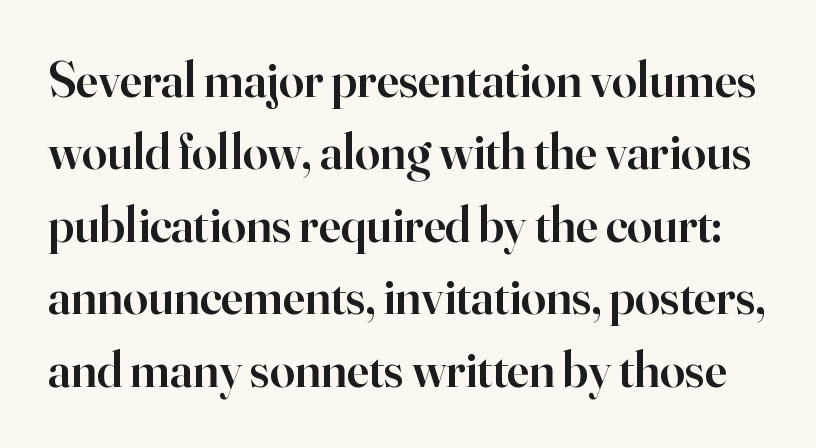
{"serif": "yes", "italic": "no", "bold": "semi", "weight": "semibold", "width": "normal", "stroke_contrast": "high", "x_height": "small", "monospaced": "no", "underline": "no", "line_spacing": "normal", "line_spacing_ratio": 1.45, "letter_spacing": "normal", "letter_spacing_em": 0.0, "glyph_px": 50}
